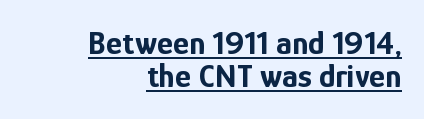
The image shows 34 px bold, condensed sans-serif type, upright; set right-aligned, tight line spacing (0.98x), normal letter spacing, underlined; low stroke contrast and a medium x-height.
